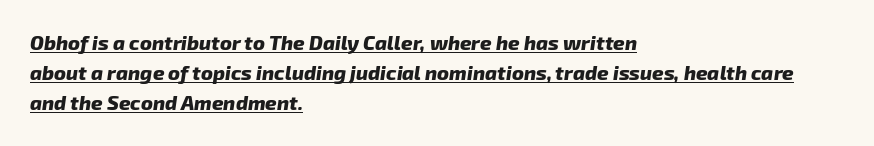
The image shows 20 px bold type, italic (leaning right); set left-aligned, normal line spacing (1.51x), normal letter spacing, underlined.
